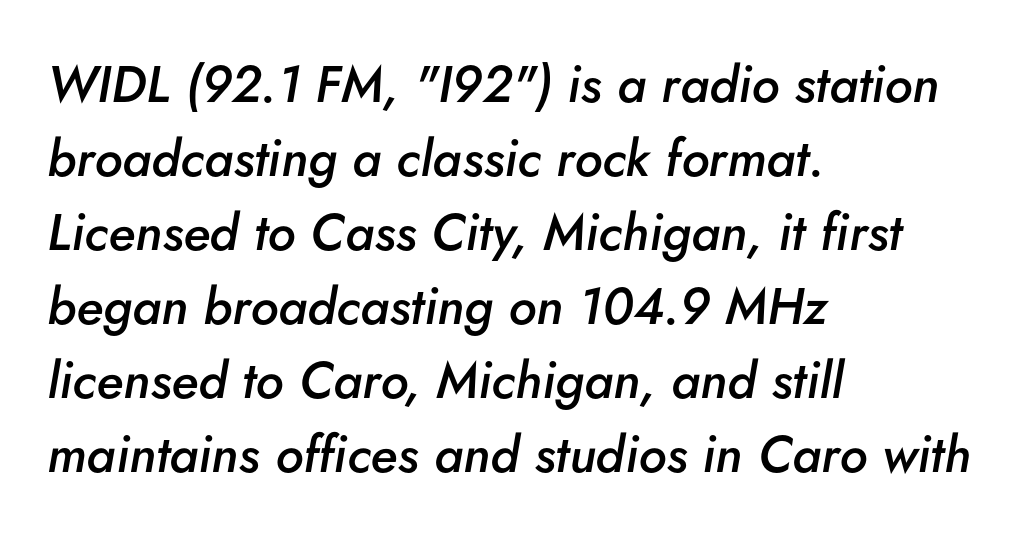
Q: Is the text bold? A: Semi-bold.
Q: Is the text italic (slanted)? A: Yes, it leans right by about 5 degrees.
Q: Is the text underlined? A: No.
Q: How is the paragraph aligned? A: Left-aligned.
Q: Is the spacing between letters normal or unusually wide? A: Normal.
Q: Is the spacing between lines tight, normal or loose? A: Normal.
Q: Width (condensed, normal, or wide)? A: Normal.
Q: Stroke contrast? A: Low.
Q: x-height? A: Small.
Q: Monospaced? A: No.
